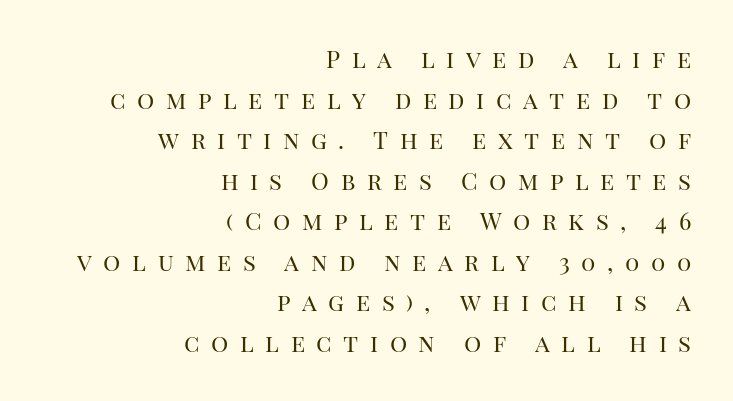
{"italic": "no", "bold": "no", "underline": "no", "align": "right", "line_spacing": "normal", "line_spacing_ratio": 1.69, "letter_spacing": "wide", "letter_spacing_em": 0.48, "glyph_px": 24}
